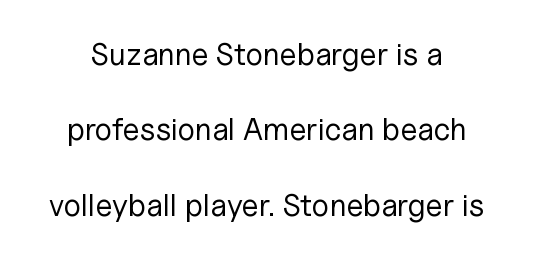
The image shows 31 px regular-weight sans-serif type, upright; set loose line spacing (2.43x), normal letter spacing, not underlined; low stroke contrast and a medium x-height.
